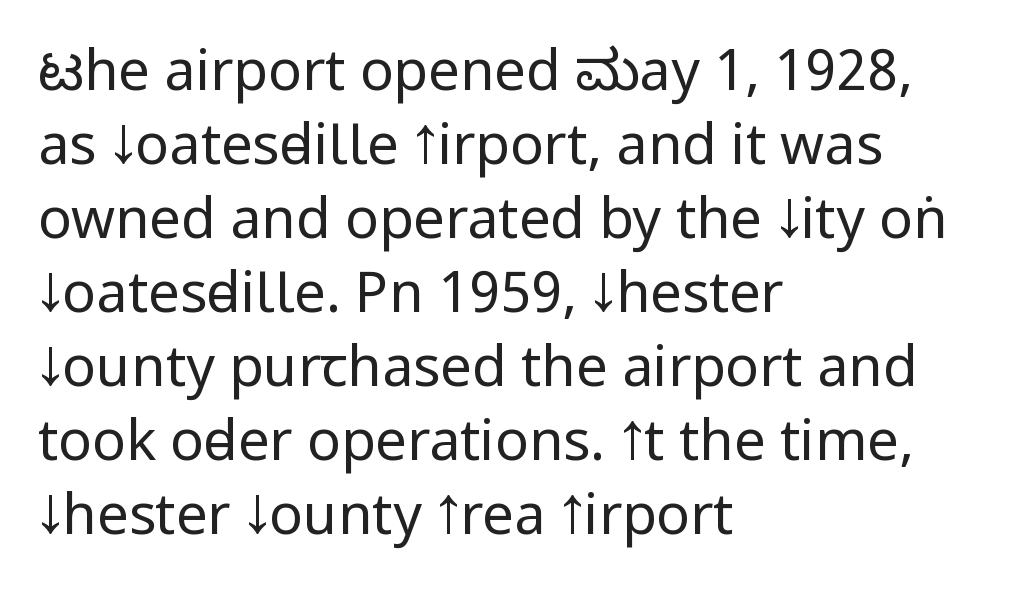
The image shows 56 px regular-weight, condensed sans-serif type, upright; set left-aligned, normal line spacing (1.32x), normal letter spacing, not underlined; low stroke contrast and a large x-height.
